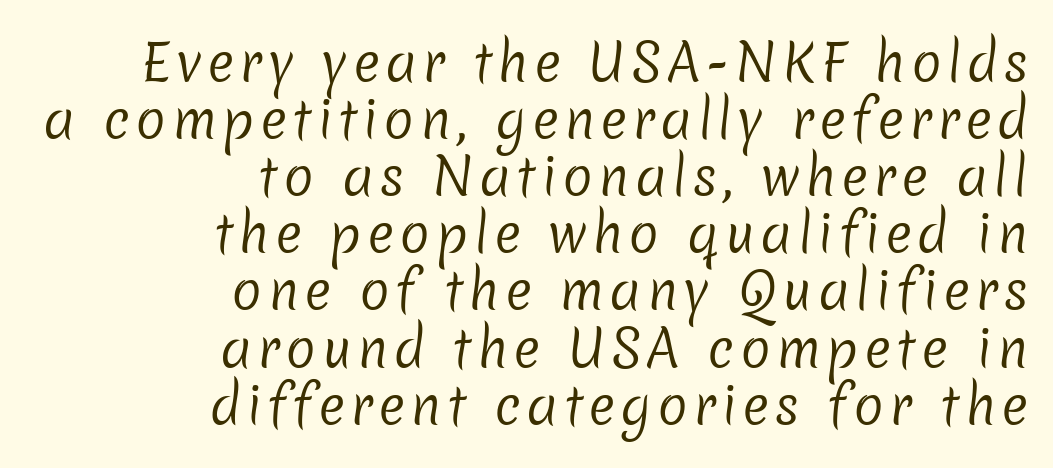
Closely set lines give the paragraph a compact silhouette. No heavy texture on the line: the type isn't bold. The rendering uses natural spacing where letterforms have individual widths. The text block is weighted toward the right margin, trailing off unevenly leftward.
